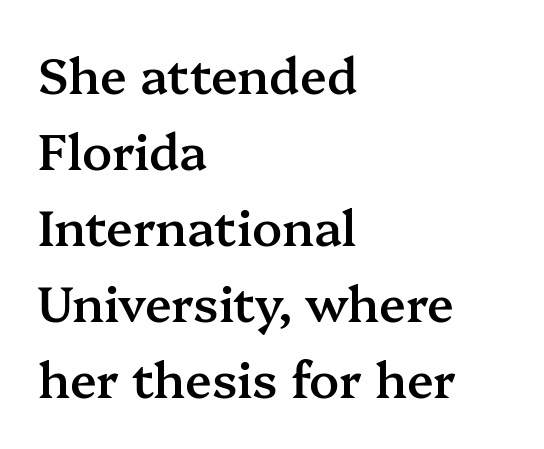
No extra tracking has been applied to these lines. Leading matches the norm, producing a regular column. I'd call this a serif setting — the letters wear small feet. Weight: semibold (demi). Descender tails drop into unmarked territory. Proportional: the letters do not fall into vertical columns.
